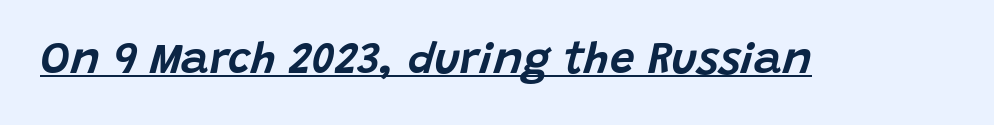
The image shows 44 px text type, italic (leaning right); set normal letter spacing, underlined; low stroke contrast and a large x-height.
